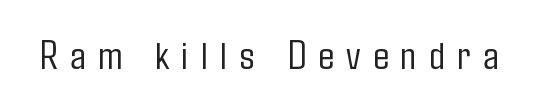
The image shows 42 px light, condensed sans-serif type, upright; set unusually wide letter spacing (+0.29 em), not underlined; low stroke contrast and a medium x-height.
